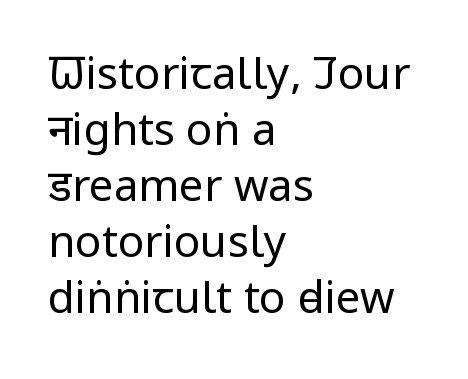
The image shows 44 px regular-weight, condensed sans-serif type, upright; set left-aligned, normal line spacing (1.27x), normal letter spacing, not underlined; low stroke contrast and a large x-height.
